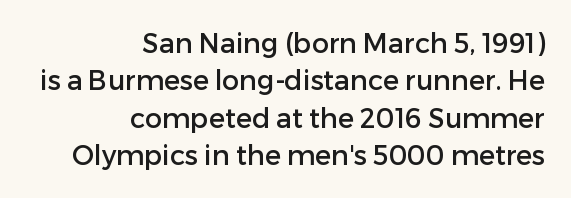
Leading: standard. Horizontal alignment here is rightward, an uncommon choice for prose. A typesetter would mark this as roman, not italic. Lines of text with bare space underneath. This rendering leaves character spacing at its baseline value.
